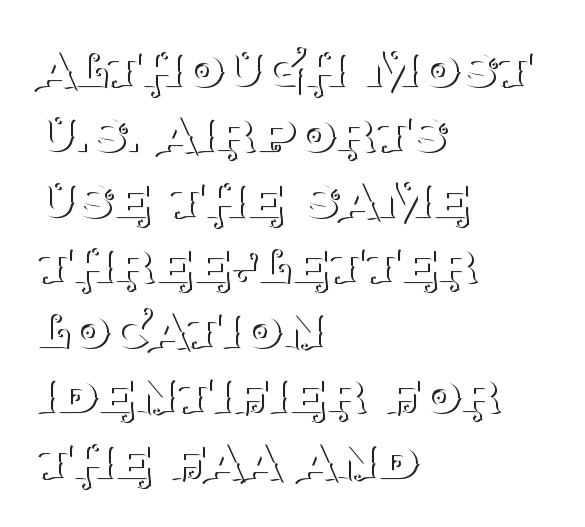
The image shows 64 px thin serif type, upright; set left-aligned, tight line spacing (1.02x), normal letter spacing, not underlined; medium stroke contrast and a large x-height.
